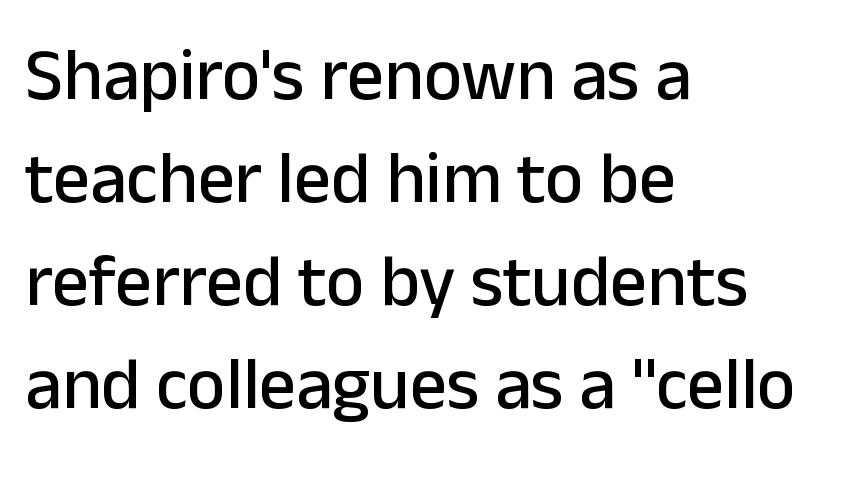
{"serif": "no", "italic": "no", "width": "normal", "stroke_contrast": "low", "x_height": "medium", "monospaced": "no", "underline": "no", "align": "left", "line_spacing": "normal", "line_spacing_ratio": 1.41, "letter_spacing": "normal", "letter_spacing_em": 0.0, "glyph_px": 73}
